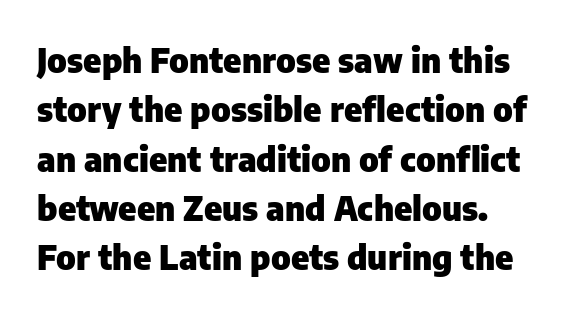
Q: Is the text bold? A: Yes.
Q: Is the text italic (slanted)? A: No, it is upright.
Q: Is the typeface a serif or a sans-serif typeface? A: Sans-serif.
Q: Is the text underlined? A: No.
Q: Is the spacing between letters normal or unusually wide? A: Normal.
Q: Is the spacing between lines tight, normal or loose? A: Normal.
Q: Width (condensed, normal, or wide)? A: Normal.
Q: Stroke contrast? A: Low.
Q: x-height? A: Medium.
Q: Monospaced? A: No.
